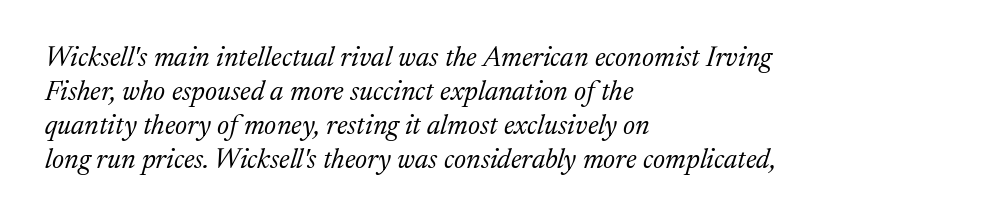
The image shows 28 px light serif type, italic (leaning right); set left-aligned, line spacing 1.22x, normal letter spacing, not underlined; medium stroke contrast and a medium x-height.
